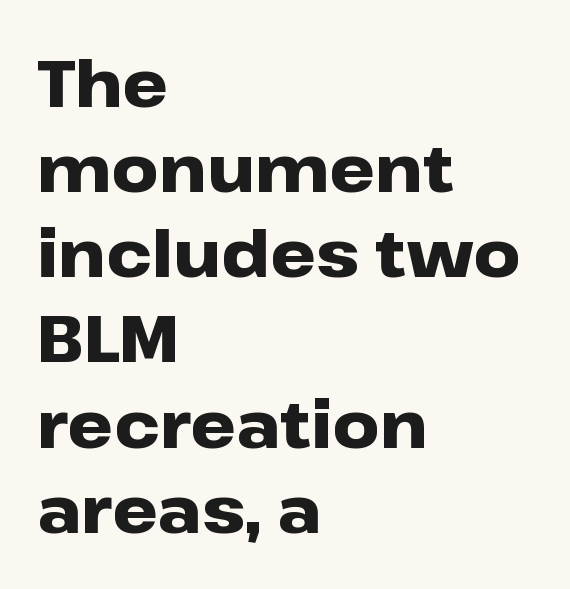
Default kerning and tracking; the words read as compact shapes. The face used here is a sans, in the tradition of grotesques and geometrics. This is roman type, the default non-slanted kind. These lines carry a lot of weight — the face is fully bold. No word sits above an underline. Rows of type keep a routine distance in the vertical direction.
